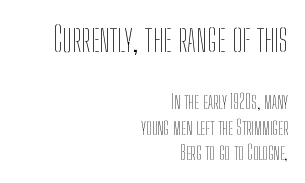
{"italic": "no", "bold": "no", "weight": "thin", "width": "condensed", "stroke_contrast": "low", "x_height": "medium", "monospaced": "no", "underline": "no", "align": "right", "line_spacing": "normal", "line_spacing_ratio": 1.27, "letter_spacing": "normal", "letter_spacing_em": 0.0, "larger_block": "first", "size_ratio": 1.75, "glyph_px": 35}
